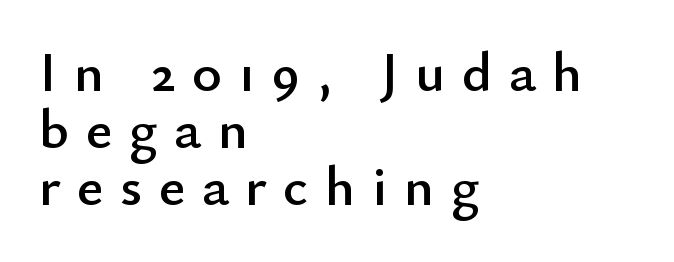
Q: Is the text italic (slanted)? A: No, it is upright.
Q: Is the typeface a serif or a sans-serif typeface? A: Sans-serif.
Q: Is the text underlined? A: No.
Q: How is the paragraph aligned? A: Left-aligned.
Q: Is the spacing between letters normal or unusually wide? A: Unusually wide.
Q: Is the spacing between lines tight, normal or loose? A: Tight.
Q: Width (condensed, normal, or wide)? A: Normal.
Q: Stroke contrast? A: Low.
Q: x-height? A: Small.
Q: Monospaced? A: No.
